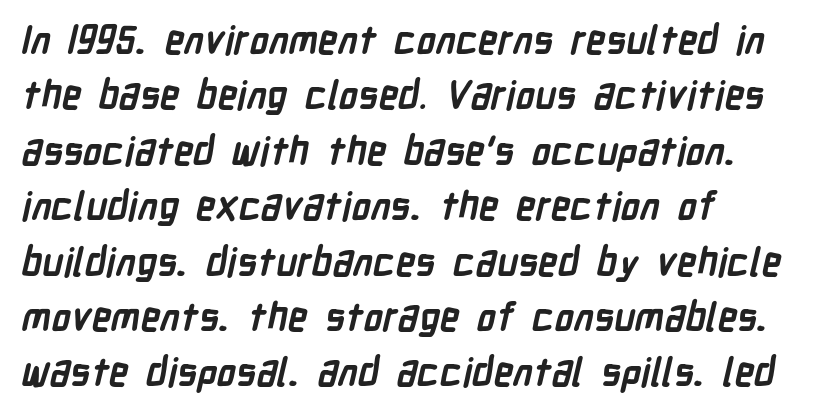
Q: Is the text bold? A: Yes.
Q: Is the typeface a serif or a sans-serif typeface? A: Sans-serif.
Q: Is the text underlined? A: No.
Q: How is the paragraph aligned? A: Left-aligned.
Q: Is the spacing between letters normal or unusually wide? A: Normal.
Q: Is the spacing between lines tight, normal or loose? A: Normal.
Q: Width (condensed, normal, or wide)? A: Condensed.
Q: Stroke contrast? A: Low.
Q: x-height? A: Medium.
Q: Monospaced? A: No.
